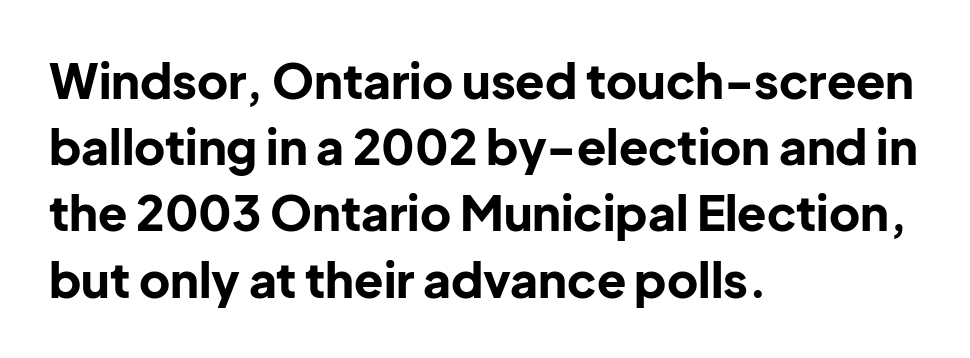
Q: Is the text bold? A: Yes.
Q: Is the text italic (slanted)? A: No, it is upright.
Q: Is the typeface a serif or a sans-serif typeface? A: Sans-serif.
Q: Is the text underlined? A: No.
Q: How is the paragraph aligned? A: Left-aligned.
Q: Is the spacing between letters normal or unusually wide? A: Normal.
Q: Is the spacing between lines tight, normal or loose? A: Normal.
Q: Width (condensed, normal, or wide)? A: Normal.
Q: Stroke contrast? A: Low.
Q: x-height? A: Medium.
Q: Monospaced? A: No.
